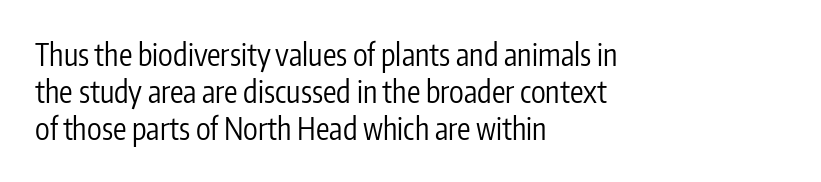
When letters stand straight like this, we call the style roman or upright. No extra tracking has been applied to these lines. The rendering uses natural spacing where letterforms have individual widths. Glance below the letters and you will spot only blank space.
